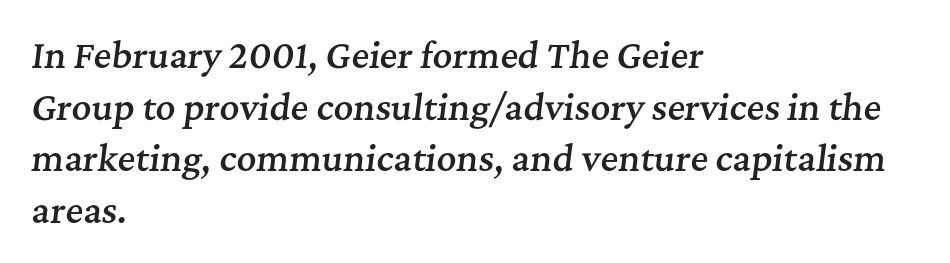
Q: Is the text bold? A: Semi-bold.
Q: Is the text italic (slanted)? A: Yes, it leans right by about 7 degrees.
Q: Is the typeface a serif or a sans-serif typeface? A: Serif.
Q: Is the text underlined? A: No.
Q: How is the paragraph aligned? A: Left-aligned.
Q: Is the spacing between letters normal or unusually wide? A: Normal.
Q: Is the spacing between lines tight, normal or loose? A: Normal.
Q: Width (condensed, normal, or wide)? A: Normal.
Q: Stroke contrast? A: Medium.
Q: x-height? A: Medium.
Q: Monospaced? A: No.
